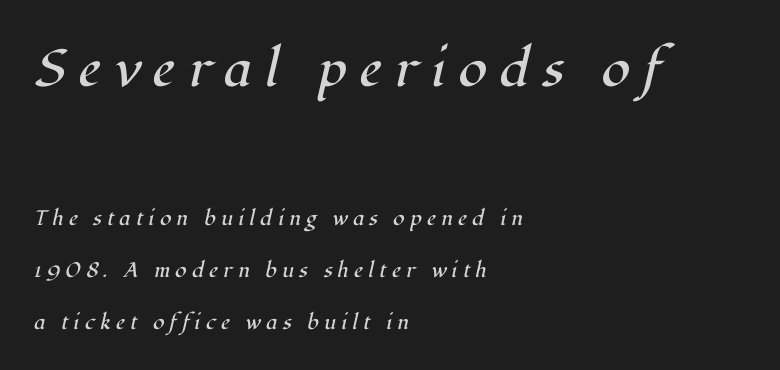
A quiet, ordinary-to-light weight characterises the typeface. Look at the bottom of the vertical strokes: they flare into serifs here. A classic flush-left, rag-right setting is used for this passage. Loosely led — the rows are spread out. The more generous point size was reserved for the upper chunk. The passage shown is typed in a proportional face where columns would drift.
